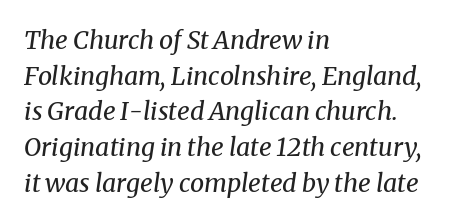
The image shows 25 px text type, italic (leaning right); set left-aligned, normal line spacing (1.43x), normal letter spacing, not underlined.
